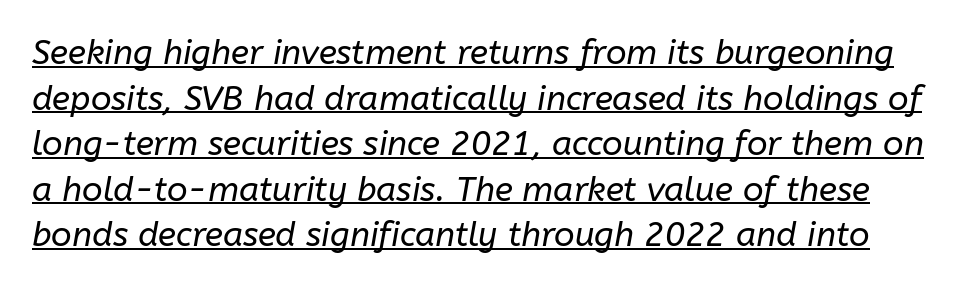
Weight: not bold — regular or lighter. Students, note that the glyphs here touch the page at normal intervals. Spacing verdict: proportional, widths tailored to each character. You can see a thin bar hugging the bottom of the glyphs.
